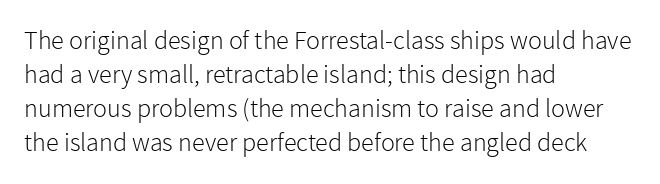
Descenders are the only things crossing below the line. All the whitespace from short lines collects on the right. Characters remain perfectly vertical along every line. The letters sit at their default tracking, neither squeezed nor spread.
